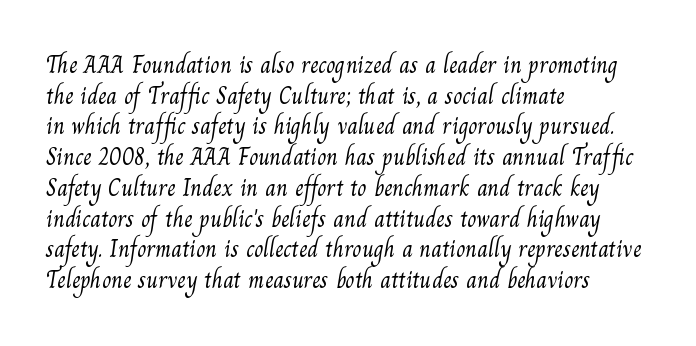
{"bold": "no", "underline": "no", "align": "left", "line_spacing": "normal", "line_spacing_ratio": 1.28, "letter_spacing": "normal", "letter_spacing_em": 0.0, "glyph_px": 24}
